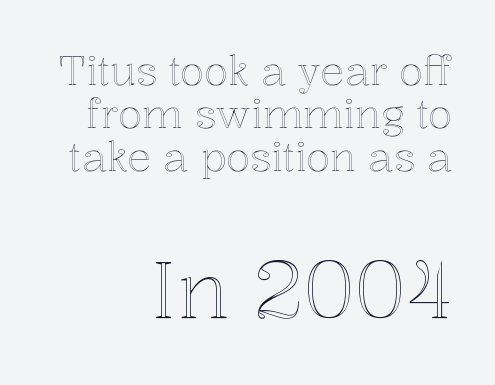
The image shows 79 px text type, upright; set right-aligned, tight line spacing (1.07x), normal letter spacing, not underlined; the second (bottom) block is 1.98x larger; a medium x-height.
